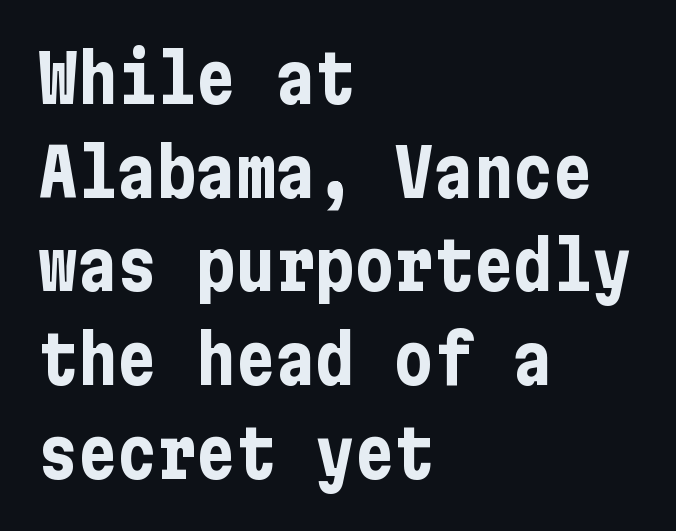
The image shows 66 px bold, condensed sans-serif type, upright; set left-aligned, normal line spacing (1.42x), normal letter spacing, not underlined; low stroke contrast and a medium x-height.
